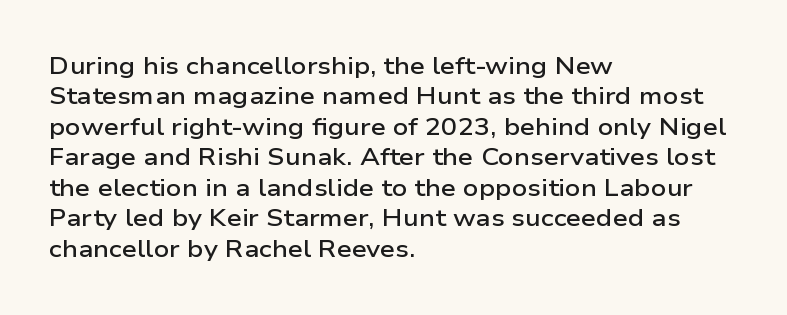
The paragraph shown leans on its left margin. A bit beefed up — I'd call it semibold rather than bold. The area under the type is left untouched. The horizontal fit of the characters is conventional and even. Students, observe: this is what conventionally led text looks like.
